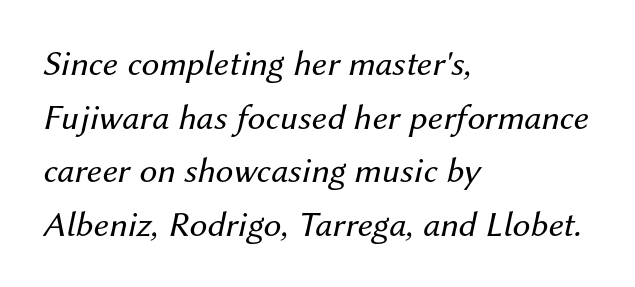
The image shows 36 px regular-weight type, italic (leaning right); set left-aligned, normal line spacing (1.49x), normal letter spacing, not underlined; medium stroke contrast and a medium x-height.
